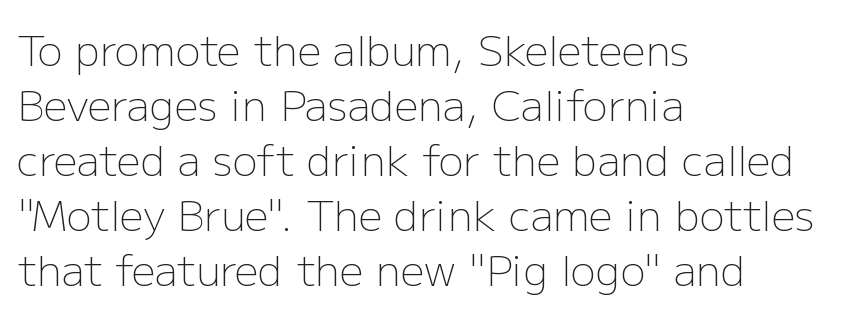
The image shows 42 px light sans-serif type, upright; set left-aligned, normal line spacing (1.31x), normal letter spacing, not underlined; low stroke contrast and a medium x-height.
